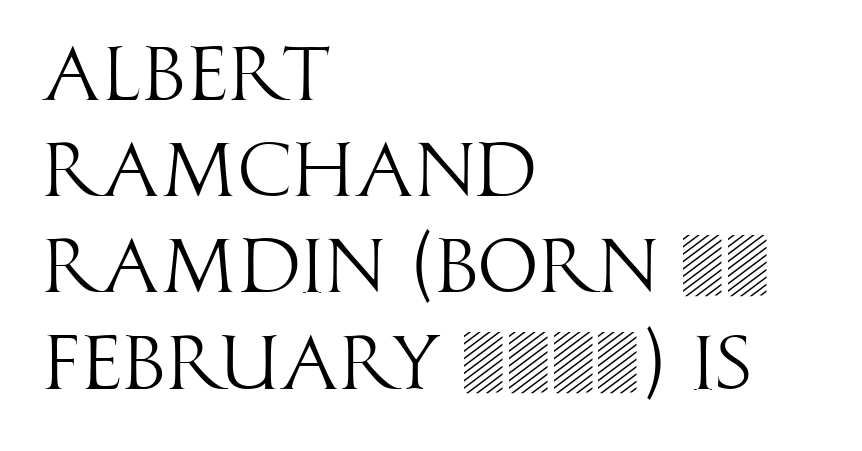
The image shows 77 px light, condensed sans-serif type, upright; set left-aligned, normal line spacing (1.25x), normal letter spacing, not underlined; high stroke contrast and a large x-height.
